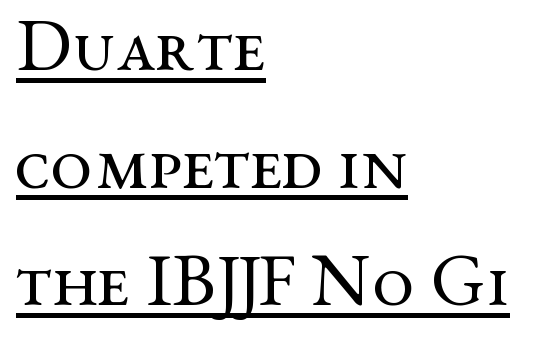
{"serif": "yes", "italic": "no", "bold": "no", "weight": "regular", "width": "wide", "stroke_contrast": "medium", "x_height": "medium", "monospaced": "no", "underline": "yes", "align": "left", "line_spacing": "normal", "line_spacing_ratio": 1.57, "letter_spacing": "normal", "letter_spacing_em": 0.0, "glyph_px": 75}
